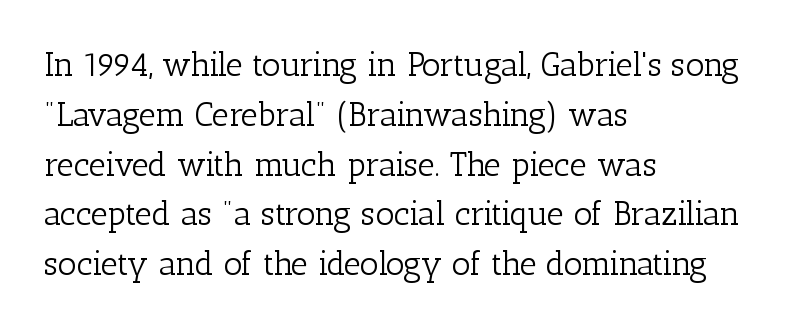
Ordinary non-slanted type is in use. Stem width sits at or under what a default text font uses. Vertical spacing — default. The face used here is proportionally spaced, like ordinary book or web type.
